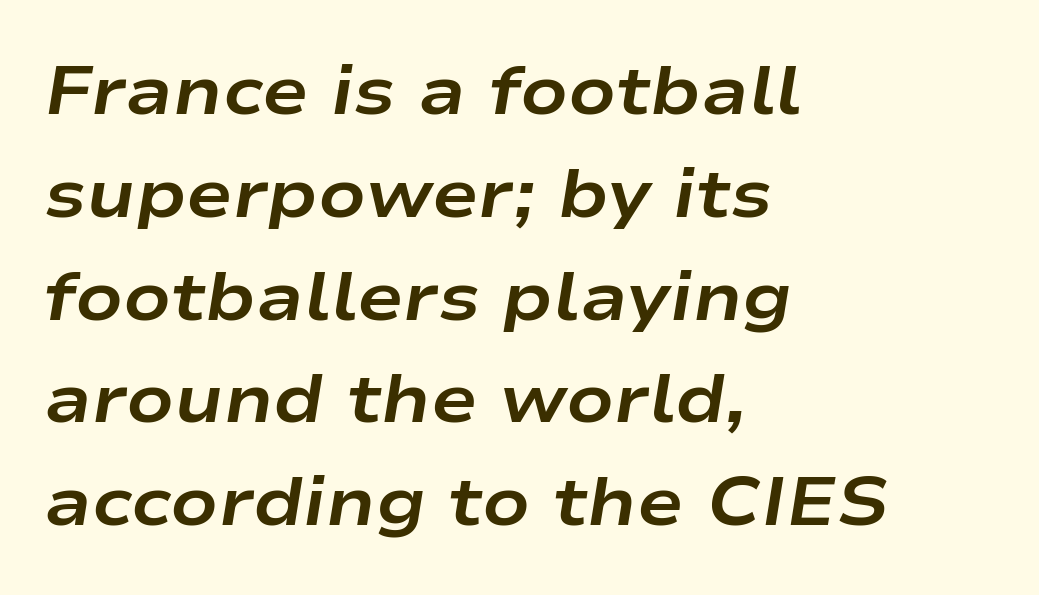
The horizontal fit of the characters is conventional and even. The glyphs look as if they've been sheared to an angle. Caption: bold face, heavy strokes. The face used here is proportionally spaced, like ordinary book or web type. Evenly set lines give the paragraph a standard silhouette.
